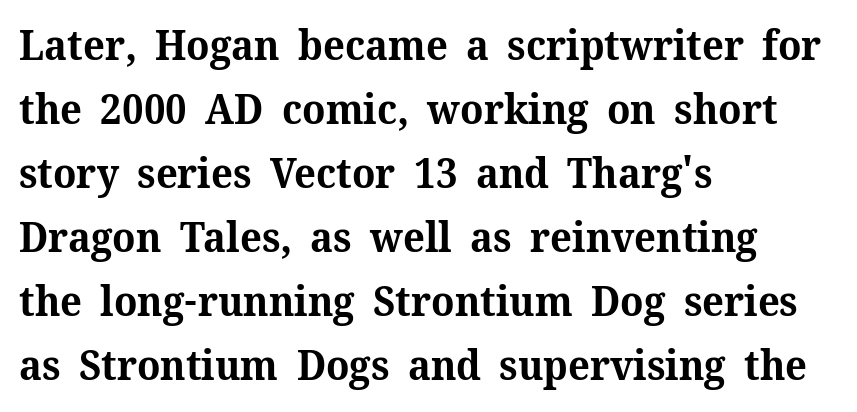
The image shows 41 px bold serif type, upright; set left-aligned, normal line spacing (1.56x), normal letter spacing, not underlined; medium stroke contrast and a medium x-height.
